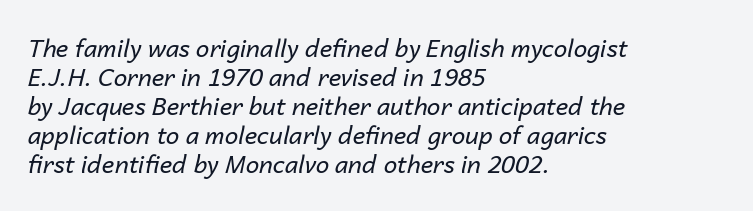
Q: Is the text bold? A: No.
Q: Is the text italic (slanted)? A: Yes, it leans right by about 14 degrees.
Q: Is the text underlined? A: No.
Q: How is the paragraph aligned? A: Left-aligned.
Q: Is the spacing between letters normal or unusually wide? A: Normal.
